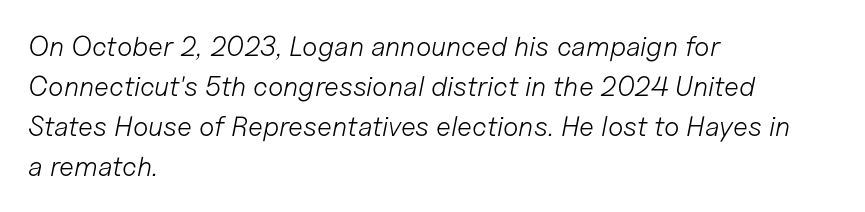
{"italic": "yes", "lean": "right", "slant_degrees": 11, "bold": "no", "weight": "light", "width": "normal", "stroke_contrast": "low", "x_height": "medium", "monospaced": "no", "underline": "no", "align": "left", "line_spacing": "normal", "line_spacing_ratio": 1.43, "letter_spacing": "normal", "letter_spacing_em": 0.0, "glyph_px": 28}
